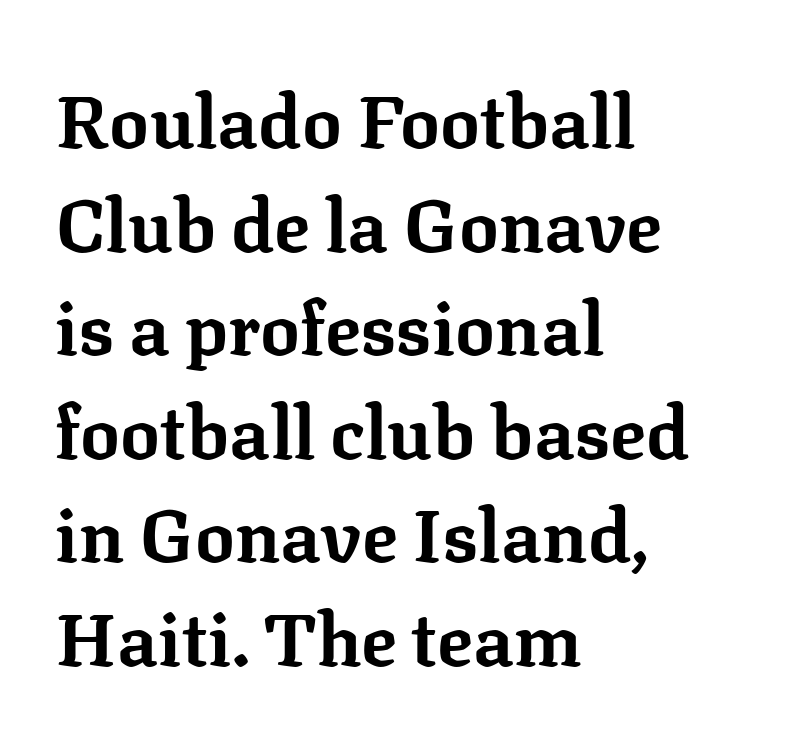
Q: Is the text bold? A: Yes.
Q: Is the text italic (slanted)? A: No, it is upright.
Q: Is the typeface a serif or a sans-serif typeface? A: Serif.
Q: Is the text underlined? A: No.
Q: How is the paragraph aligned? A: Left-aligned.
Q: Is the spacing between letters normal or unusually wide? A: Normal.
Q: Is the spacing between lines tight, normal or loose? A: Normal.
Q: Width (condensed, normal, or wide)? A: Normal.
Q: Stroke contrast? A: Low.
Q: x-height? A: Medium.
Q: Monospaced? A: No.
